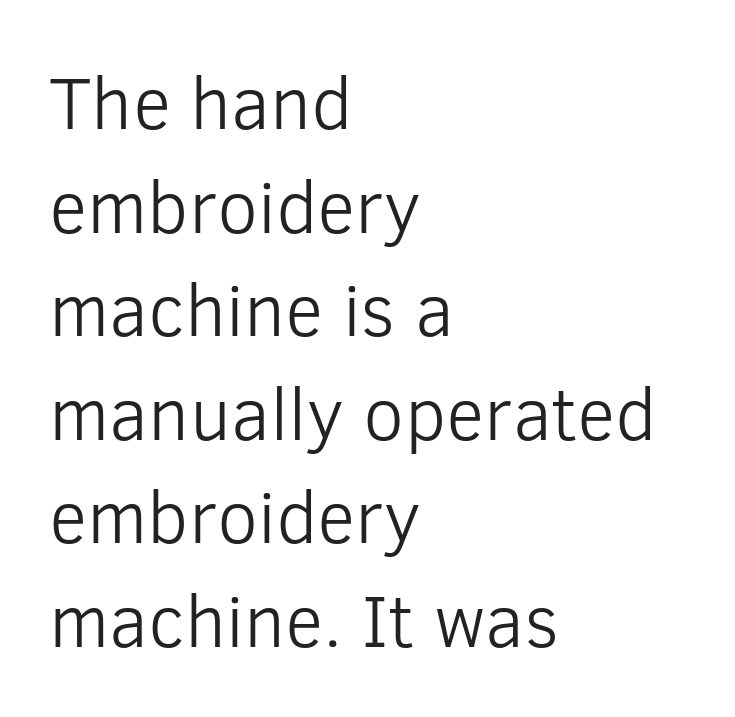
Q: Is the text bold? A: No.
Q: Is the text italic (slanted)? A: No, it is upright.
Q: Is the typeface a serif or a sans-serif typeface? A: Sans-serif.
Q: Is the text underlined? A: No.
Q: How is the paragraph aligned? A: Left-aligned.
Q: Is the spacing between letters normal or unusually wide? A: Normal.
Q: Is the spacing between lines tight, normal or loose? A: Normal.
Q: Width (condensed, normal, or wide)? A: Normal.
Q: Stroke contrast? A: Low.
Q: x-height? A: Medium.
Q: Monospaced? A: No.
